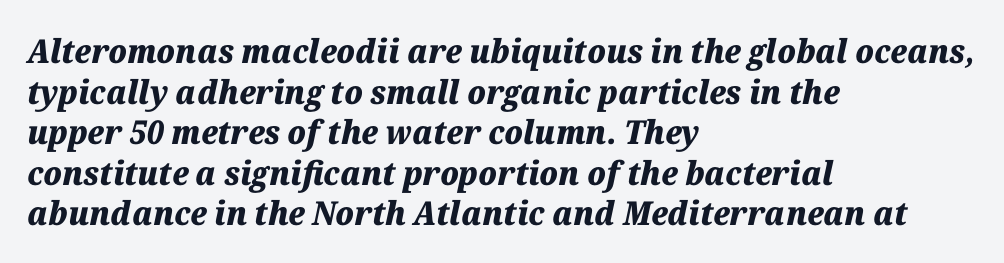
The image shows 33 px heavy type, italic (leaning right); set left-aligned, line spacing 1.23x, normal letter spacing, not underlined; medium stroke contrast and a medium x-height.
